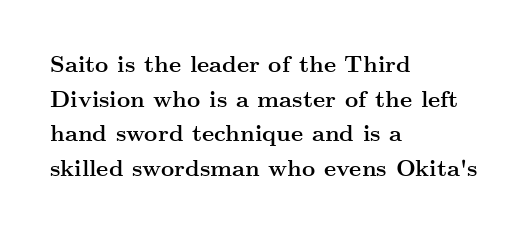
Every stem runs plumb, perpendicular to the baseline. The typesetting leans heavy: a genuine bold. Anything drawn beneath the words? Only blank space. The paragraph shown leans on its left margin. In terms of letterspacing, this is plain default setting. The space between consecutive lines is moderate.
